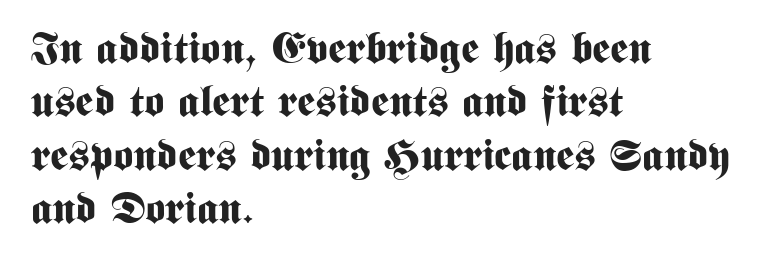
Q: Is the text bold? A: Yes.
Q: Is the text italic (slanted)? A: No, it is upright.
Q: Is the typeface a serif or a sans-serif typeface? A: Sans-serif.
Q: Is the text underlined? A: No.
Q: How is the paragraph aligned? A: Left-aligned.
Q: Is the spacing between letters normal or unusually wide? A: Normal.
Q: Width (condensed, normal, or wide)? A: Condensed.
Q: Stroke contrast? A: Medium.
Q: x-height? A: Medium.
Q: Monospaced? A: No.
